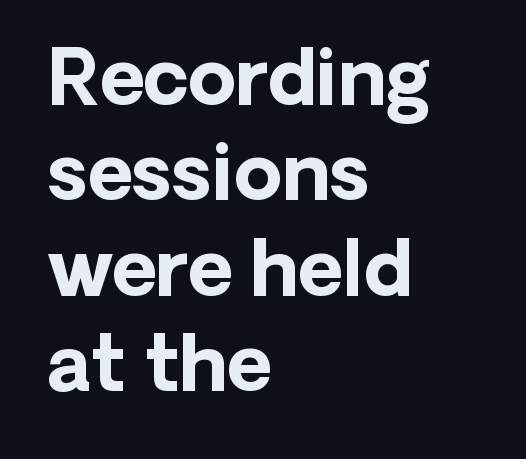
Characters follow at the spacing the type designer built in. Character widths vary here, with narrow letters taking less room than wide ones. Set as a true bold cut, around the 700 mark. Just letters on the line, the space beneath them empty. Vertical strokes here are truly vertical. The paragraph shown leans on its left margin.
